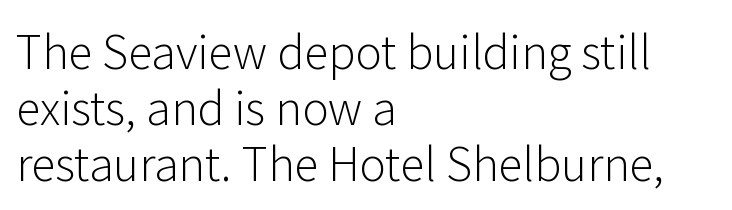
The image shows 45 px light sans-serif type, upright; set left-aligned, line spacing 1.24x, normal letter spacing, not underlined; low stroke contrast and a medium x-height.
